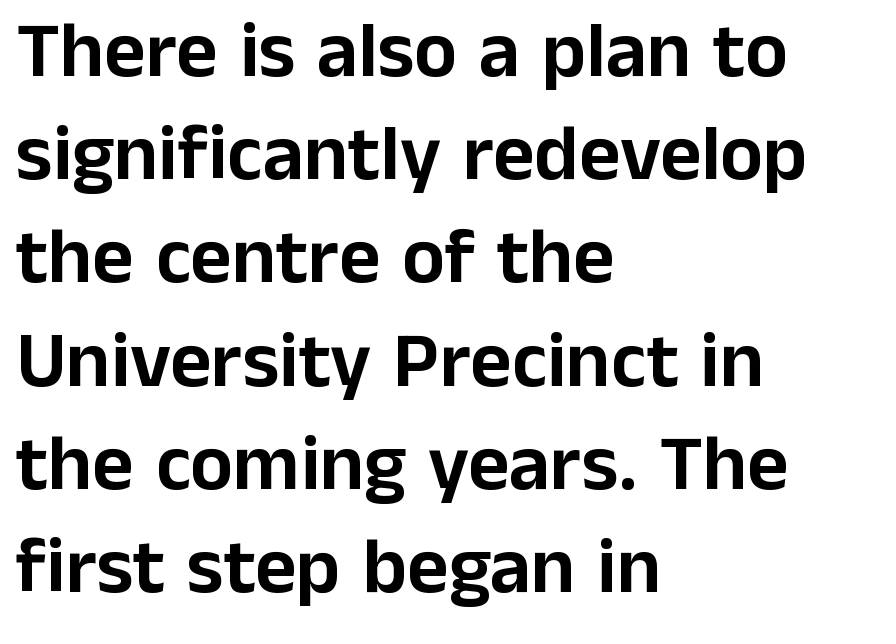
The image shows 80 px sans-serif type, upright; set left-aligned, normal line spacing (1.29x), normal letter spacing, not underlined; low stroke contrast and a medium x-height.
